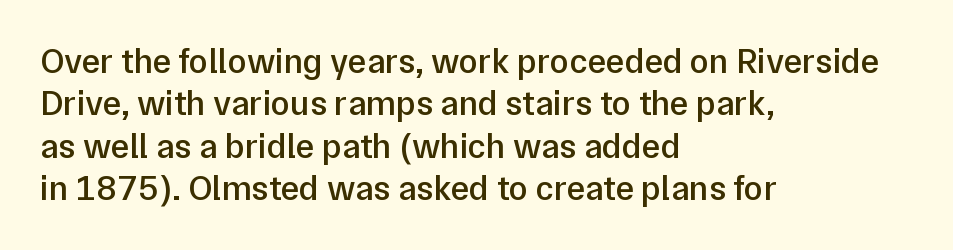
{"serif": "no", "italic": "no", "bold": "semi", "weight": "semibold", "width": "normal", "stroke_contrast": "low", "x_height": "medium", "monospaced": "no", "underline": "no", "align": "left", "line_spacing_ratio": 1.21, "letter_spacing": "normal", "letter_spacing_em": 0.0, "glyph_px": 35}
